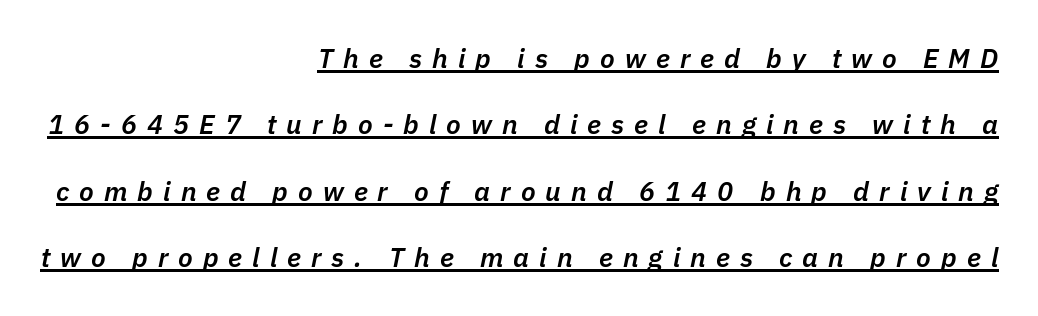
The image shows 27 px text type, italic (leaning right); set right-aligned, loose line spacing (2.46x), unusually wide letter spacing (+0.37 em), underlined.
